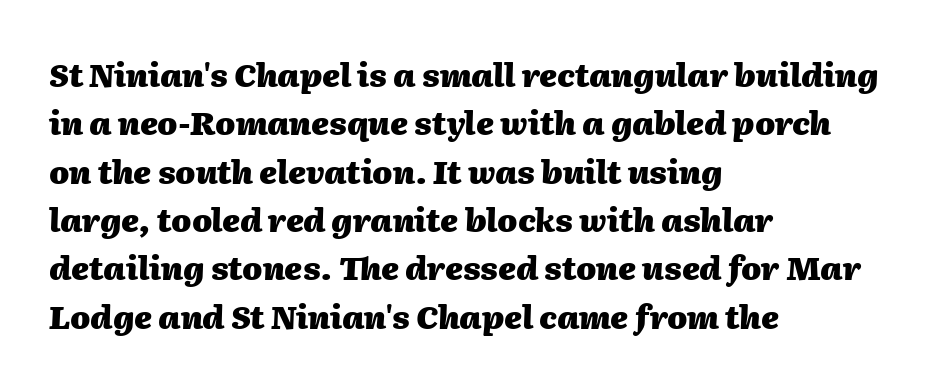
Slanted lettering throughout. The space beneath each line is pristine and unruled. Spacing verdict: proportional, widths tailored to each character. Quick note: interline space is typical. Letter spacing: default.
